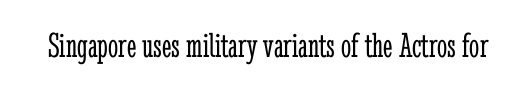
{"serif": "yes", "italic": "no", "bold": "no", "weight": "light", "width": "condensed", "stroke_contrast": "low", "x_height": "medium", "monospaced": "no", "underline": "no", "letter_spacing": "normal", "letter_spacing_em": 0.0, "glyph_px": 36}
